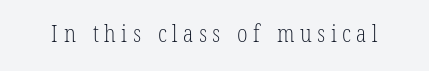
The image shows 23 px text type; set unusually wide letter spacing (+0.24 em), not underlined.
